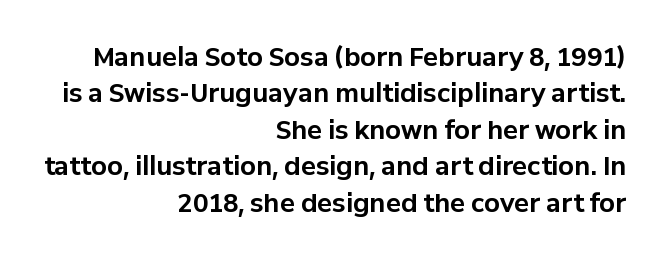
The image shows 25 px bold type, upright; set right-aligned, normal line spacing (1.46x), normal letter spacing, not underlined.
